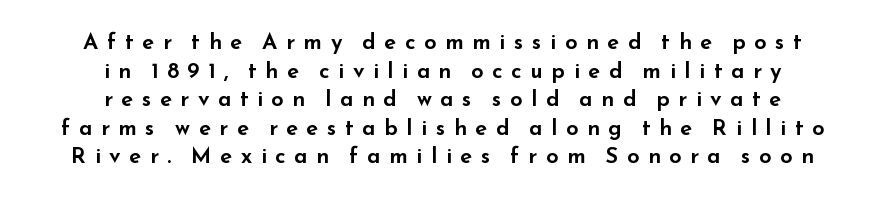
Q: Is the text italic (slanted)? A: No, it is upright.
Q: Is the text underlined? A: No.
Q: How is the paragraph aligned? A: Centered.
Q: Is the spacing between letters normal or unusually wide? A: Unusually wide.
Q: Is the spacing between lines tight, normal or loose? A: Normal.
